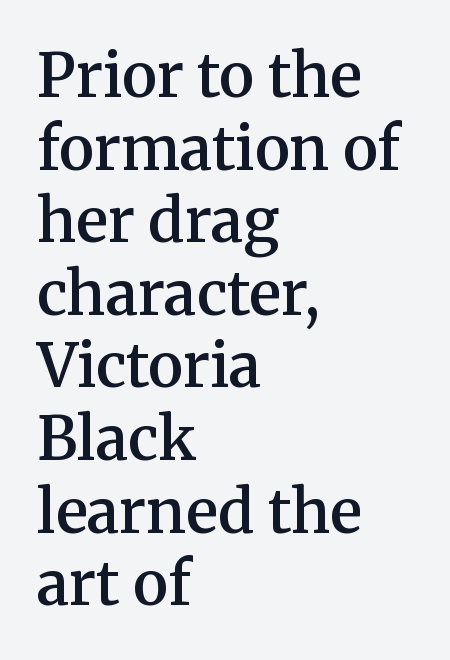
Q: Is the text bold? A: Semi-bold.
Q: Is the text italic (slanted)? A: No, it is upright.
Q: Is the typeface a serif or a sans-serif typeface? A: Serif.
Q: Is the text underlined? A: No.
Q: How is the paragraph aligned? A: Left-aligned.
Q: Is the spacing between letters normal or unusually wide? A: Normal.
Q: Width (condensed, normal, or wide)? A: Normal.
Q: Stroke contrast? A: Medium.
Q: x-height? A: Medium.
Q: Monospaced? A: No.
